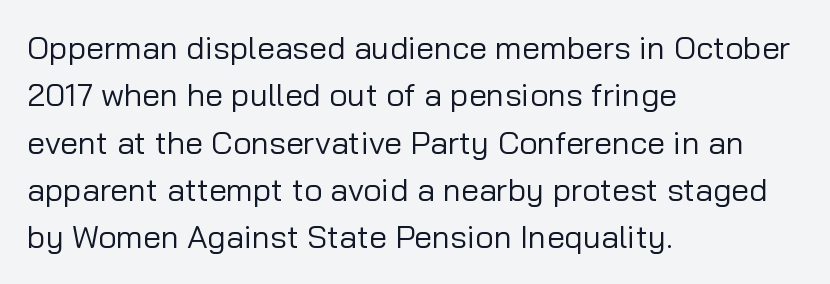
{"serif": "no", "italic": "no", "bold": "no", "weight": "regular", "width": "normal", "stroke_contrast": "low", "x_height": "medium", "monospaced": "no", "underline": "no", "align": "left", "line_spacing": "normal", "line_spacing_ratio": 1.48, "letter_spacing": "normal", "letter_spacing_em": 0.0, "glyph_px": 32}
